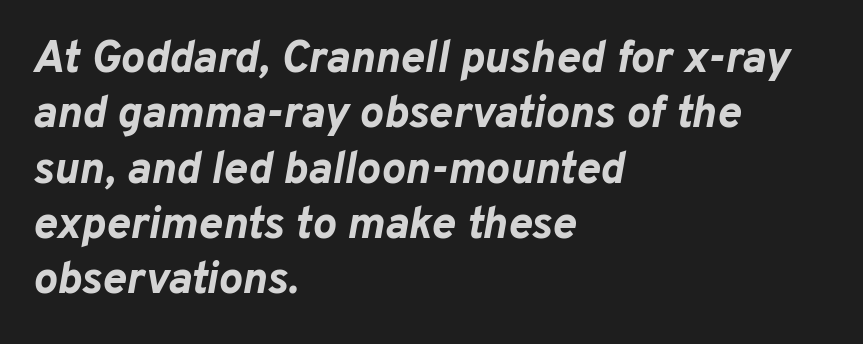
The image shows 45 px bold type, italic (leaning right); set left-aligned, line spacing 1.23x, normal letter spacing, not underlined; low stroke contrast and a medium x-height.
